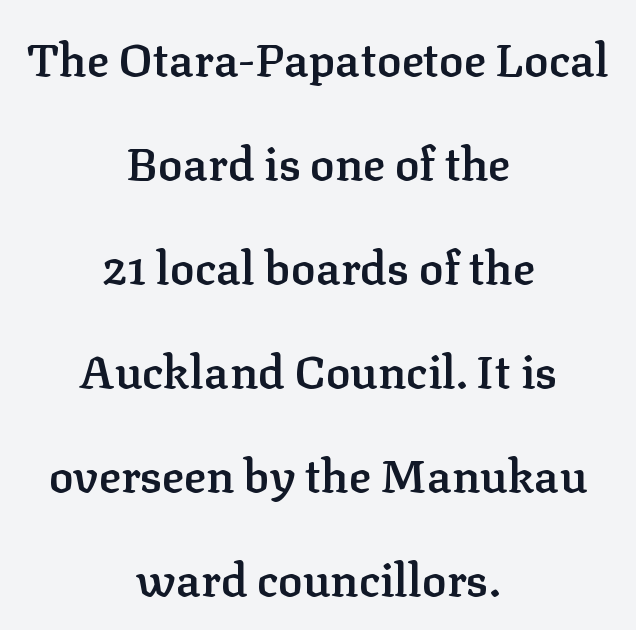
{"serif": "yes", "italic": "no", "bold": "semi", "weight": "semibold", "width": "normal", "stroke_contrast": "low", "x_height": "medium", "monospaced": "no", "underline": "no", "align": "center", "line_spacing": "loose", "line_spacing_ratio": 2.26, "letter_spacing": "normal", "letter_spacing_em": 0.0, "glyph_px": 46}
